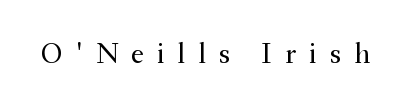
The image shows 29 px regular-weight serif type, upright; set unusually wide letter spacing (+0.45 em), not underlined; medium stroke contrast and a small x-height.
